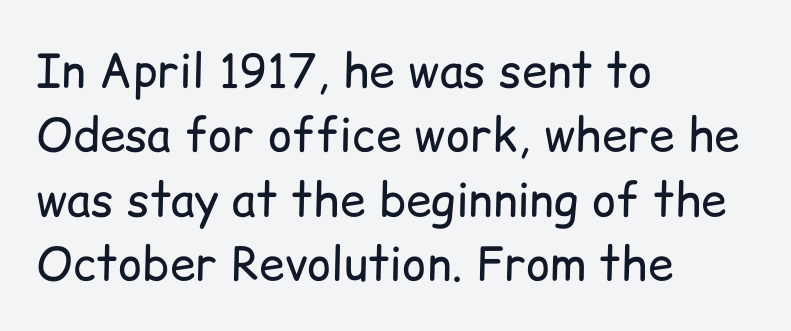
The image shows 46 px regular-weight sans-serif type, upright; set left-aligned, normal line spacing (1.4x), normal letter spacing, not underlined; low stroke contrast and a medium x-height.
